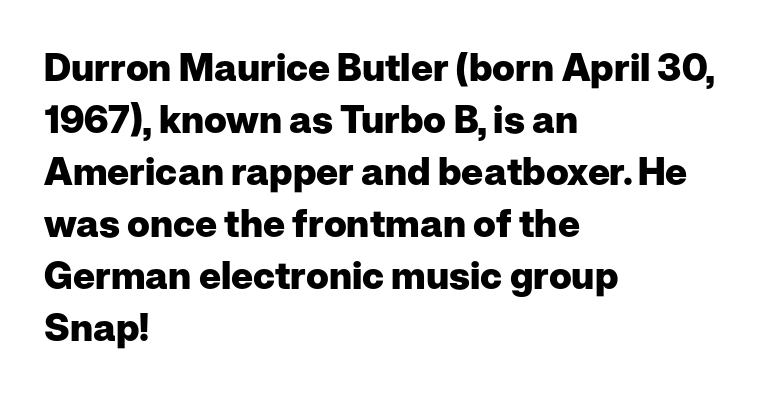
Q: Is the text bold? A: Yes.
Q: Is the text italic (slanted)? A: No, it is upright.
Q: Is the typeface a serif or a sans-serif typeface? A: Sans-serif.
Q: Is the text underlined? A: No.
Q: How is the paragraph aligned? A: Left-aligned.
Q: Is the spacing between letters normal or unusually wide? A: Normal.
Q: Is the spacing between lines tight, normal or loose? A: Normal.
Q: Width (condensed, normal, or wide)? A: Normal.
Q: Stroke contrast? A: Low.
Q: x-height? A: Medium.
Q: Monospaced? A: No.
